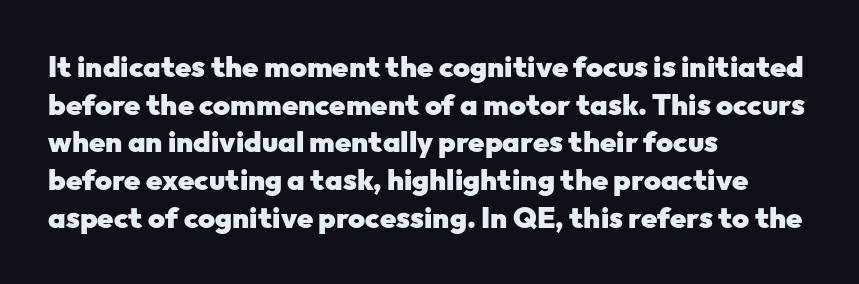
{"serif": "no", "italic": "no", "bold": "yes", "weight": "heavy", "width": "normal", "stroke_contrast": "low", "x_height": "medium", "monospaced": "no", "underline": "no", "align": "left", "line_spacing": "normal", "line_spacing_ratio": 1.3, "letter_spacing": "normal", "letter_spacing_em": 0.0, "glyph_px": 29}
